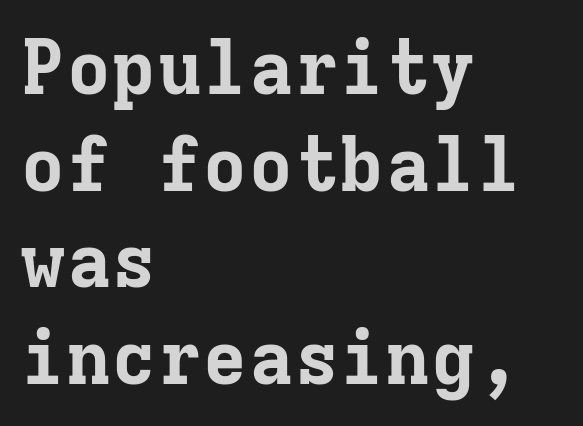
The image shows 76 px bold serif type, upright, monospaced; set left-aligned, normal line spacing (1.27x), normal letter spacing, not underlined; low stroke contrast and a medium x-height.
